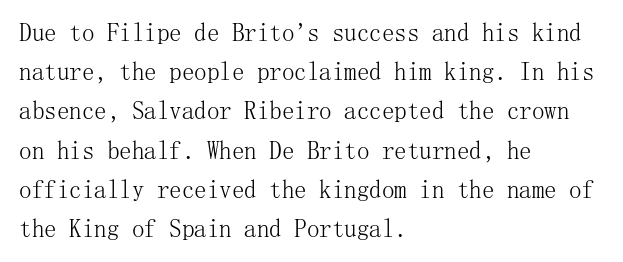
{"italic": "no", "bold": "no", "underline": "no", "align": "left", "line_spacing": "normal", "line_spacing_ratio": 1.57, "letter_spacing": "normal", "letter_spacing_em": 0.0, "glyph_px": 25}
